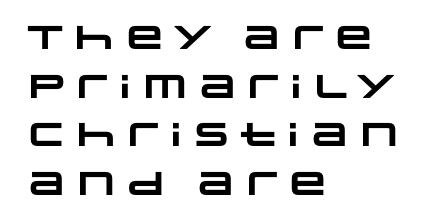
What stands out about the letter spacing? Nothing — it is the standard amount. The area under the type is left untouched. Leading matches the norm, producing a regular column. Nothing sits at the stroke ends, so this counts as sans-serif. Teacher's note: observe the even left margin — that is flush-left alignment. Proportional: the letters do not fall into vertical columns.
